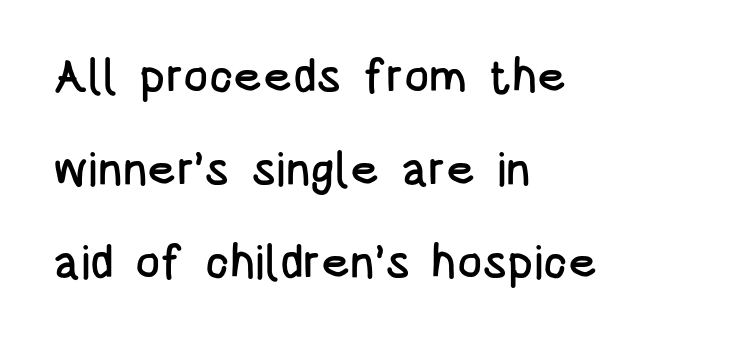
{"serif": "no", "italic": "no", "width": "condensed", "stroke_contrast": "low", "x_height": "large", "monospaced": "no", "underline": "no", "align": "left", "line_spacing": "loose", "line_spacing_ratio": 1.98, "letter_spacing": "normal", "letter_spacing_em": 0.0, "glyph_px": 47}
